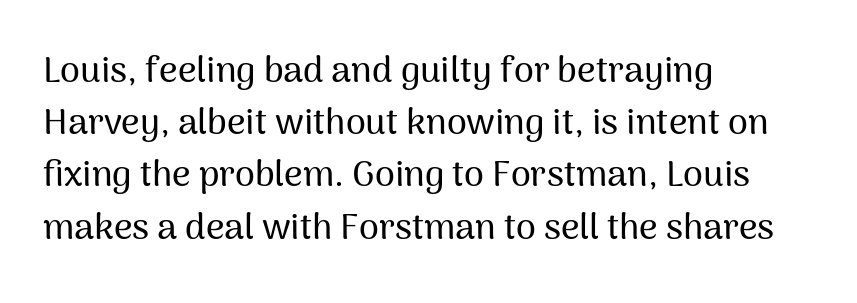
{"serif": "no", "italic": "no", "width": "normal", "stroke_contrast": "medium", "x_height": "medium", "monospaced": "no", "underline": "no", "align": "left", "line_spacing": "normal", "line_spacing_ratio": 1.45, "letter_spacing": "normal", "letter_spacing_em": 0.0, "glyph_px": 36}
